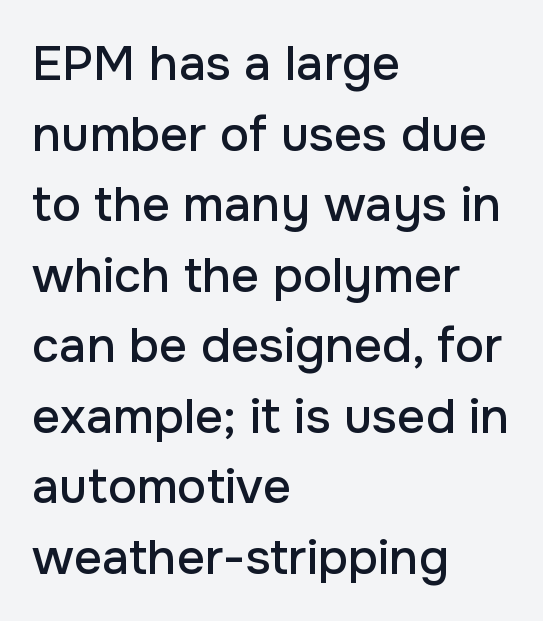
{"serif": "no", "italic": "no", "width": "normal", "stroke_contrast": "low", "x_height": "medium", "monospaced": "no", "underline": "no", "align": "left", "line_spacing": "normal", "line_spacing_ratio": 1.44, "letter_spacing": "normal", "letter_spacing_em": 0.0, "glyph_px": 49}
